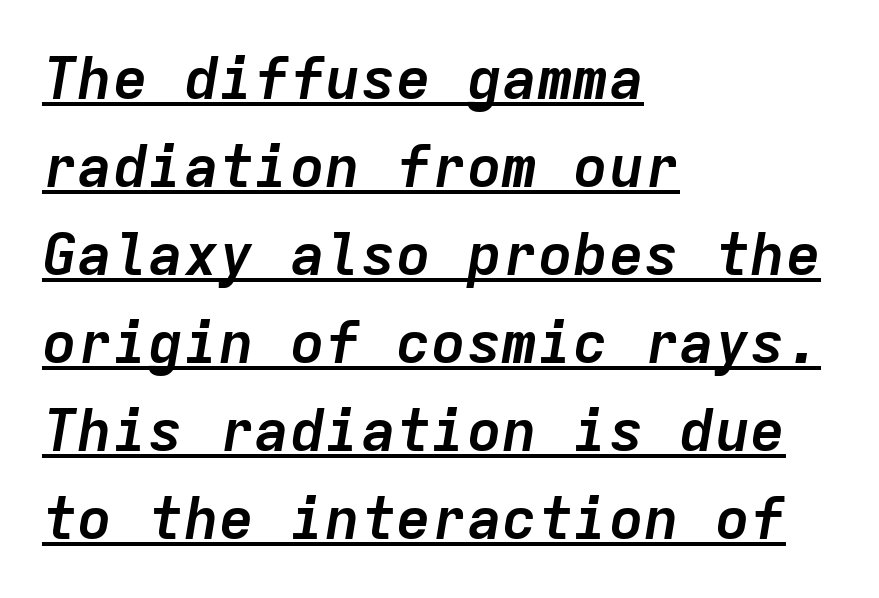
No extra tracking has been applied to these lines. These lines stack with their left ends in a neat column. The strokes are fattened all the way to bold. Notice how a bar underscores the lettering throughout.
